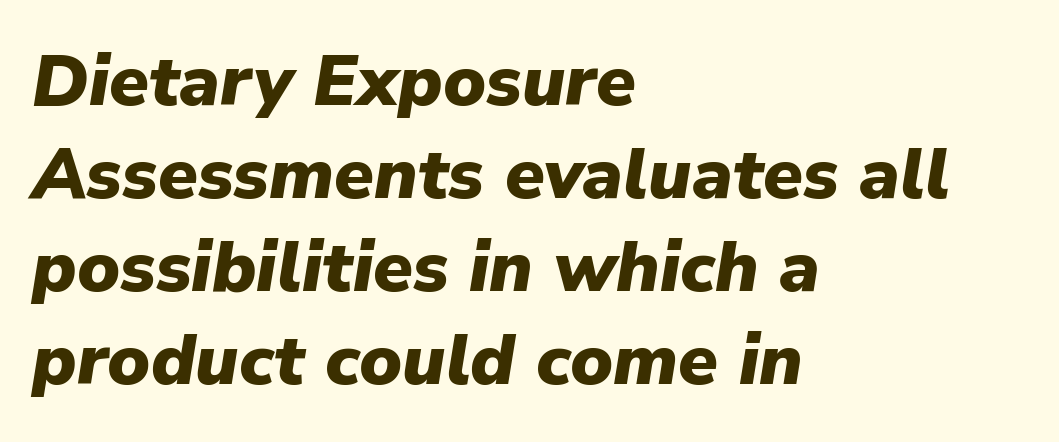
The image shows 72 px heavy type, italic (leaning right); set left-aligned, normal line spacing (1.29x), normal letter spacing, not underlined; low stroke contrast and a medium x-height.
